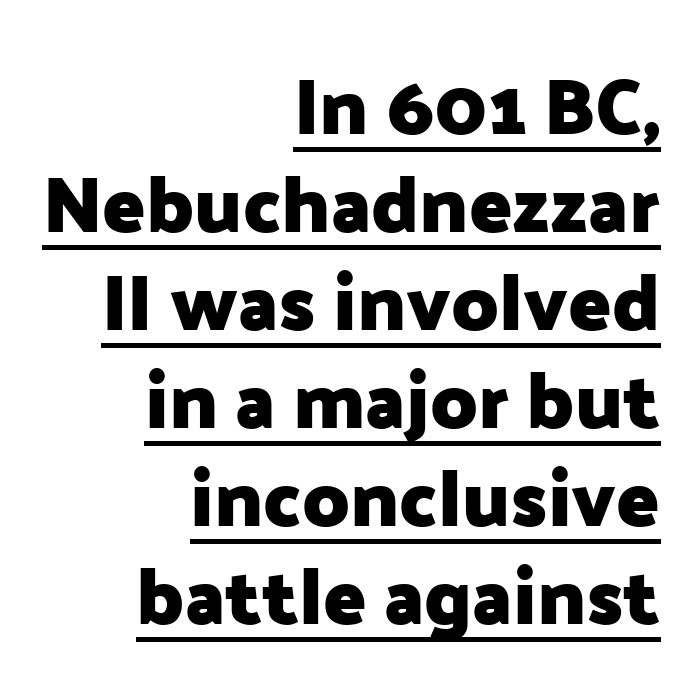
Q: Is the text bold? A: Yes.
Q: Is the text italic (slanted)? A: No, it is upright.
Q: Is the typeface a serif or a sans-serif typeface? A: Sans-serif.
Q: Is the text underlined? A: Yes.
Q: How is the paragraph aligned? A: Right-aligned.
Q: Is the spacing between letters normal or unusually wide? A: Normal.
Q: Width (condensed, normal, or wide)? A: Normal.
Q: Stroke contrast? A: Low.
Q: x-height? A: Medium.
Q: Monospaced? A: No.
